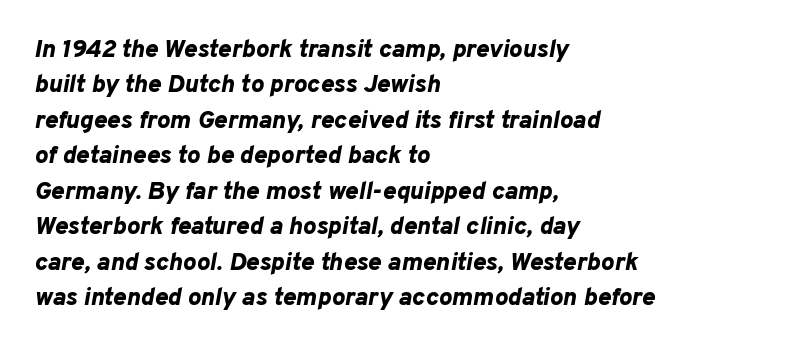
The image shows 25 px bold type, italic (leaning right); set left-aligned, normal line spacing (1.42x), normal letter spacing, not underlined.
